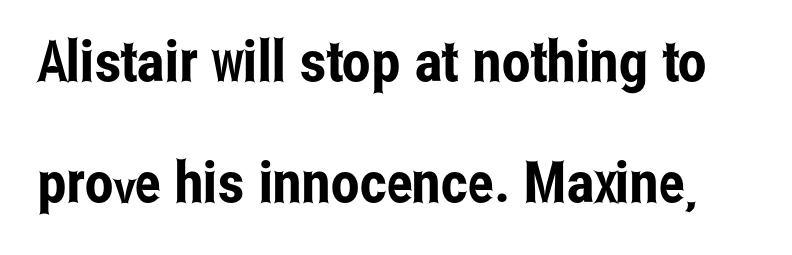
These lines are composed in type without serifs. Descenders hang freely into open space. The letters stand straight up with perfectly vertical stems. Character widths vary here, with narrow letters taking less room than wide ones. The letterforms sit shoulder to shoulder at normal distance.
